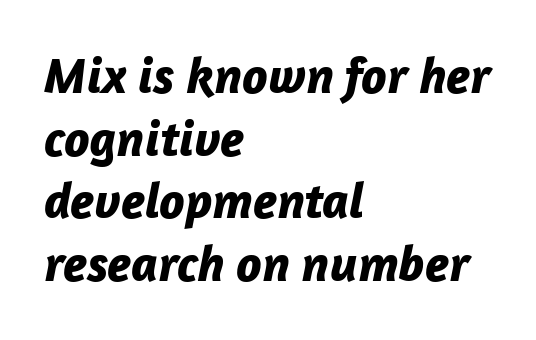
{"italic": "yes", "lean": "right", "slant_degrees": 12, "bold": "yes", "weight": "bold", "width": "normal", "stroke_contrast": "low", "x_height": "medium", "monospaced": "no", "underline": "no", "align": "left", "line_spacing_ratio": 1.23, "letter_spacing": "normal", "letter_spacing_em": 0.0, "glyph_px": 51}
